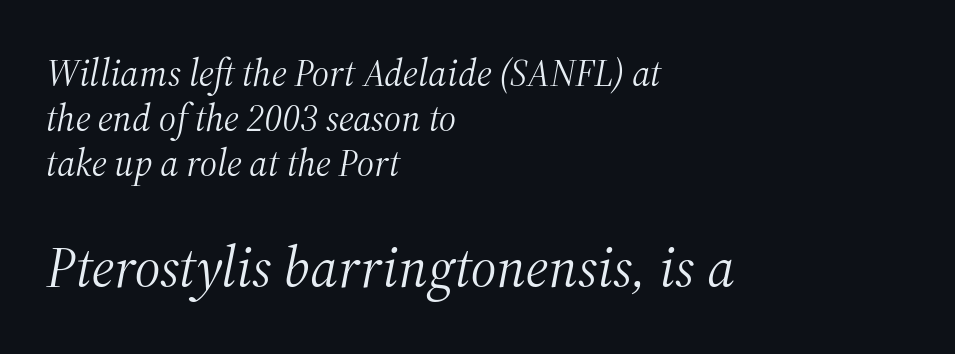
The image shows 57 px light serif type, italic (leaning right); set left-aligned, line spacing 1.19x, normal letter spacing, not underlined; the second (bottom) block is 1.5x larger; medium stroke contrast and a medium x-height.
